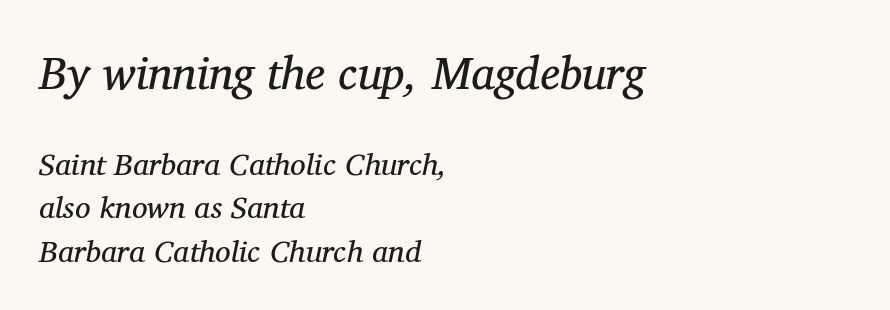
Q: Is the text bold? A: No.
Q: Is the text italic (slanted)? A: Yes, it leans right by about 11 degrees.
Q: Is the typeface a serif or a sans-serif typeface? A: Serif.
Q: Is the text underlined? A: No.
Q: How is the paragraph aligned? A: Left-aligned.
Q: Is the spacing between letters normal or unusually wide? A: Normal.
Q: Is the spacing between lines tight, normal or loose? A: Normal.
Q: Which block of text is set in a larger size, the first (top) or the second (bottom)? A: The first (top) one.
Q: Width (condensed, normal, or wide)? A: Normal.
Q: Stroke contrast? A: Medium.
Q: x-height? A: Medium.
Q: Monospaced? A: No.
